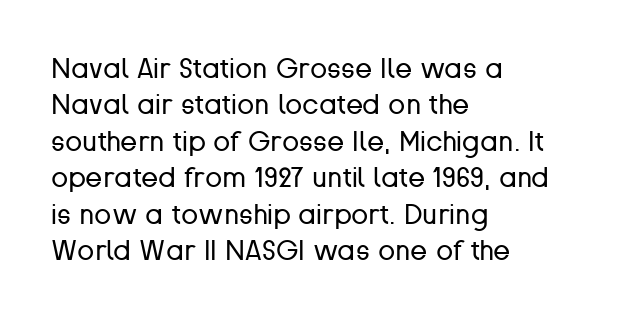
The image shows 28 px regular-weight sans-serif type, upright; set left-aligned, normal line spacing (1.3x), normal letter spacing, not underlined; low stroke contrast and a medium x-height.
